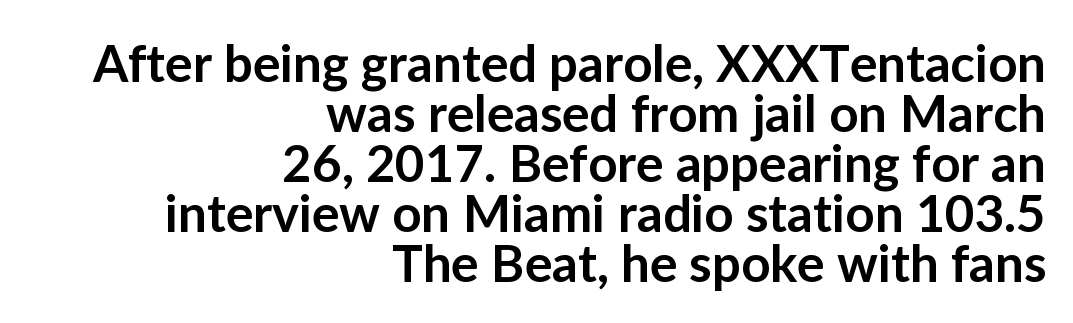
The image shows 51 px semibold sans-serif type, upright; set right-aligned, tight line spacing (0.98x), normal letter spacing, not underlined; low stroke contrast and a medium x-height.
